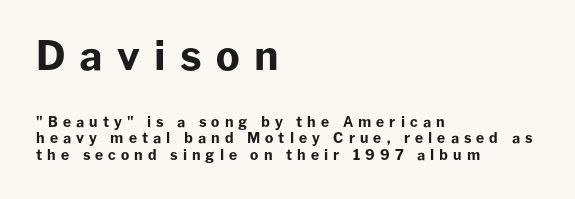
Q: Is the text bold? A: Yes.
Q: Is the text italic (slanted)? A: No, it is upright.
Q: Is the typeface a serif or a sans-serif typeface? A: Sans-serif.
Q: Is the text underlined? A: No.
Q: How is the paragraph aligned? A: Left-aligned.
Q: Is the spacing between letters normal or unusually wide? A: Unusually wide.
Q: Which block of text is set in a larger size, the first (top) or the second (bottom)? A: The first (top) one.
Q: Width (condensed, normal, or wide)? A: Normal.
Q: Stroke contrast? A: Low.
Q: x-height? A: Medium.
Q: Monospaced? A: No.
